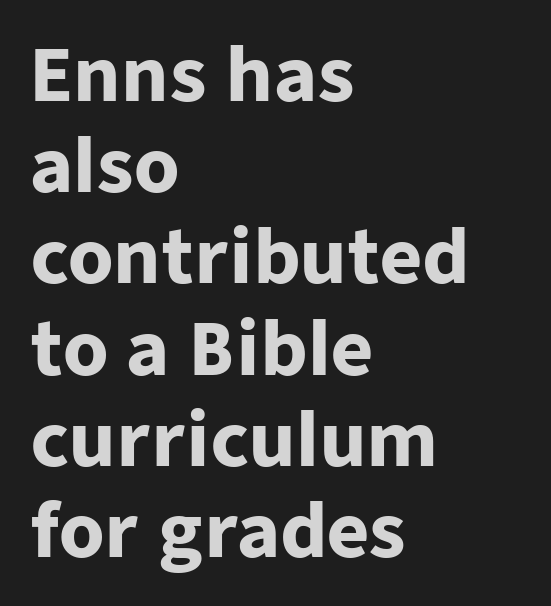
The passage shown is emphatically bold. This is the regular roman posture of the typeface. Letterform terminals end flat and unadorned throughout the passage. Summary of vertical rhythm: regular, with standard interline spacing.
